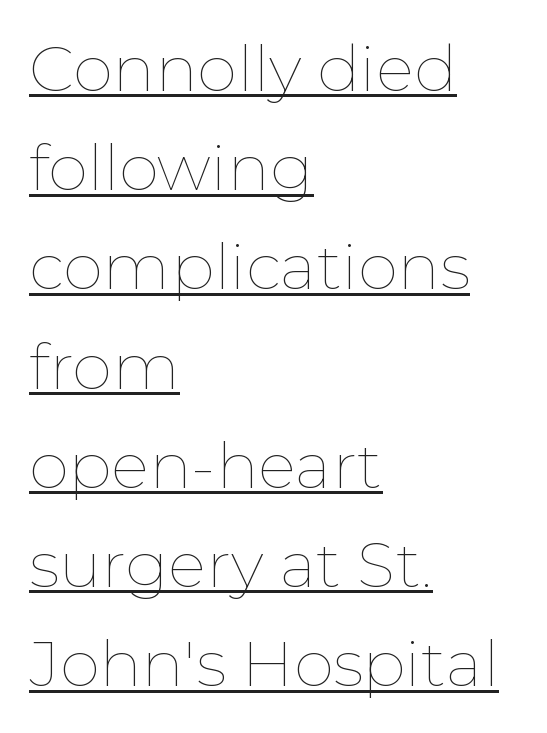
Q: Is the text bold? A: No.
Q: Is the text italic (slanted)? A: No, it is upright.
Q: Is the text underlined? A: Yes.
Q: How is the paragraph aligned? A: Left-aligned.
Q: Is the spacing between letters normal or unusually wide? A: Normal.
Q: Is the spacing between lines tight, normal or loose? A: Normal.
Q: Width (condensed, normal, or wide)? A: Normal.
Q: Stroke contrast? A: Low.
Q: x-height? A: Medium.
Q: Monospaced? A: No.
